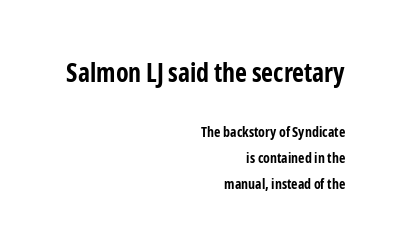
Q: Is the text bold? A: Yes.
Q: Is the text italic (slanted)? A: No, it is upright.
Q: Is the text underlined? A: No.
Q: How is the paragraph aligned? A: Right-aligned.
Q: Is the spacing between letters normal or unusually wide? A: Normal.
Q: Which block of text is set in a larger size, the first (top) or the second (bottom)? A: The first (top) one.
